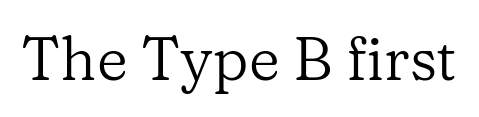
Q: Is the text bold? A: No.
Q: Is the text italic (slanted)? A: No, it is upright.
Q: Is the typeface a serif or a sans-serif typeface? A: Serif.
Q: Is the text underlined? A: No.
Q: Is the spacing between letters normal or unusually wide? A: Normal.
Q: Width (condensed, normal, or wide)? A: Normal.
Q: Stroke contrast? A: Low.
Q: x-height? A: Medium.
Q: Monospaced? A: No.
